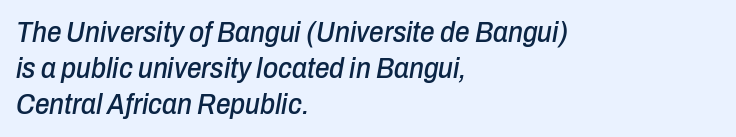
Honestly, there is no underline to notice here at all. You could not count columns in this text — the font is proportionally spaced. Style check: oblique. Observe the ordinary spacing: letters are neighbours, not strangers. Notice how the passage keeps a crisp vertical edge on the left only.
